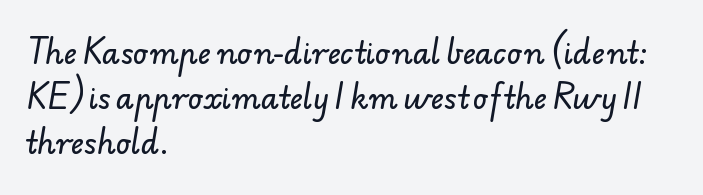
These lines sit exactly where default settings would place them. Typographically, this falls in the sans-serif category. A typesetter would call this proportional, since set widths differ per character. The specimen omits any rule beneath the text block's lines.
